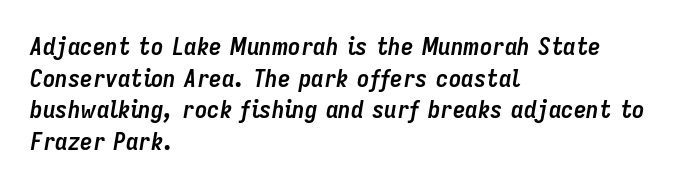
Q: Is the text bold? A: Yes.
Q: Is the text italic (slanted)? A: Yes, it leans right by about 9 degrees.
Q: Is the text underlined? A: No.
Q: How is the paragraph aligned? A: Left-aligned.
Q: Is the spacing between letters normal or unusually wide? A: Normal.
Q: Is the spacing between lines tight, normal or loose? A: Normal.
